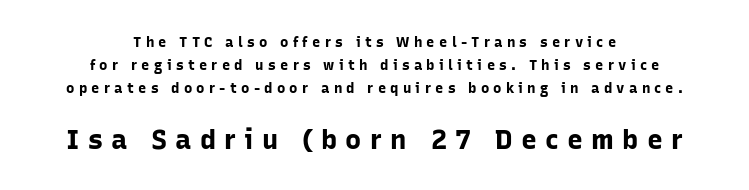
Q: Is the text bold? A: Yes.
Q: Is the text italic (slanted)? A: No, it is upright.
Q: Is the text underlined? A: No.
Q: How is the paragraph aligned? A: Centered.
Q: Is the spacing between letters normal or unusually wide? A: Unusually wide.
Q: Is the spacing between lines tight, normal or loose? A: Normal.
Q: Which block of text is set in a larger size, the first (top) or the second (bottom)? A: The second (bottom) one.
